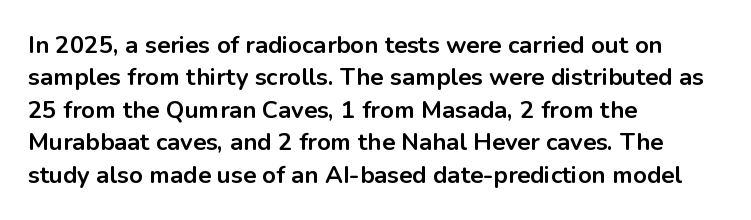
Whoever set this chose a conventional vertical rhythm. Emphasis by weight is at full strength: bold. The setting favours the left margin, as ordinary paragraphs usually do. Glance below the letters and you will spot only blank space. Rendered with straight, roman letterforms.
